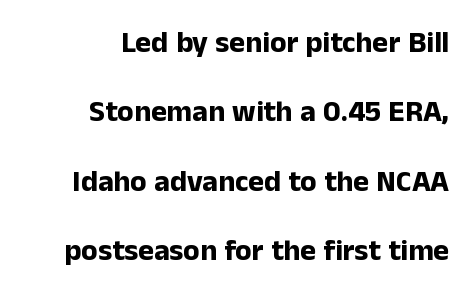
{"serif": "no", "italic": "no", "bold": "yes", "weight": "bold", "width": "normal", "stroke_contrast": "low", "x_height": "medium", "monospaced": "no", "underline": "no", "align": "right", "line_spacing": "loose", "line_spacing_ratio": 2.31, "letter_spacing": "normal", "letter_spacing_em": 0.0, "glyph_px": 30}
